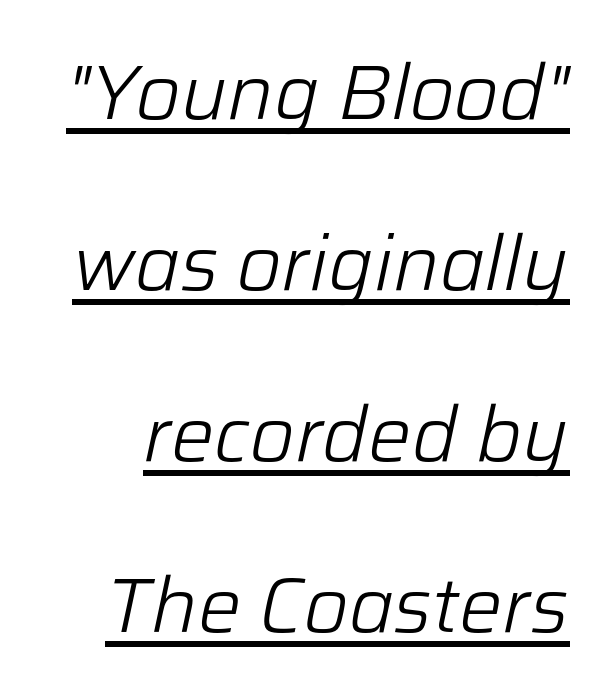
The image shows 77 px light type, italic (leaning right); set loose line spacing (2.22x), normal letter spacing, underlined; low stroke contrast and a medium x-height.
